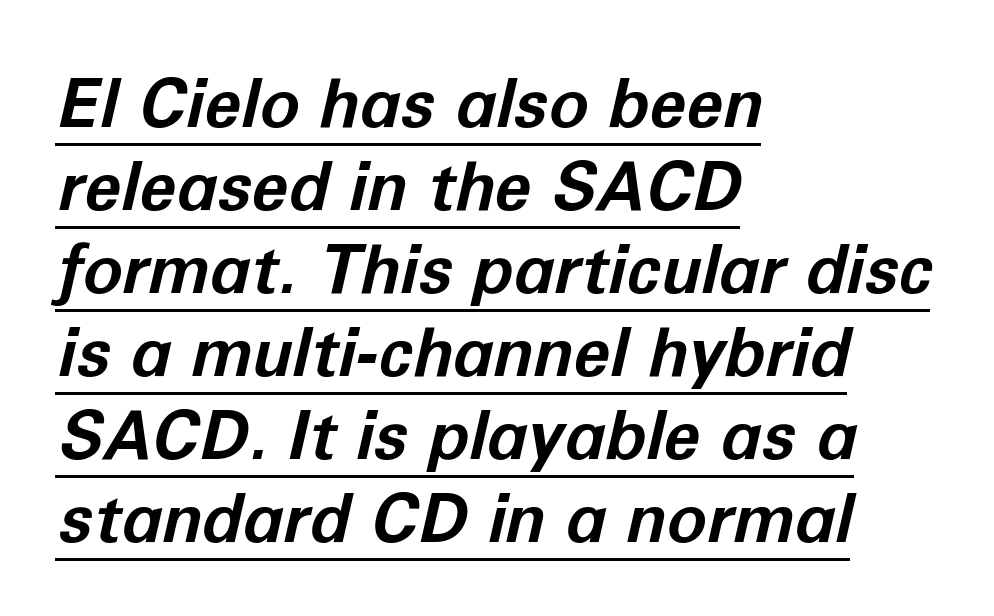
{"italic": "yes", "lean": "right", "slant_degrees": 12, "bold": "yes", "weight": "bold", "width": "normal", "stroke_contrast": "low", "x_height": "medium", "monospaced": "no", "underline": "yes", "align": "left", "line_spacing_ratio": 1.24, "letter_spacing": "normal", "letter_spacing_em": 0.0, "glyph_px": 67}
